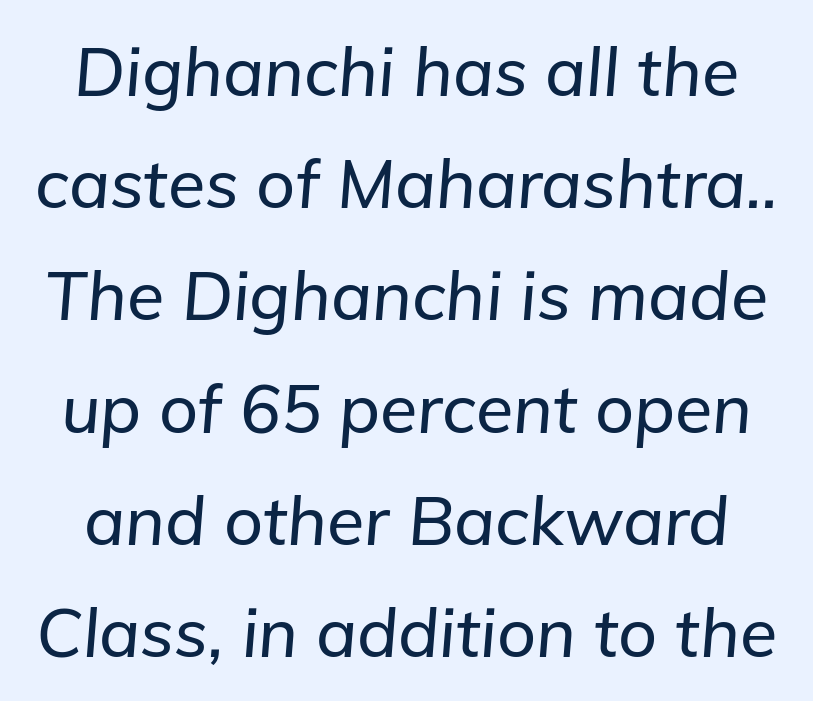
Unmarked baselines from the first word to the last. Every character sits at an angle, as italics do. Characters follow at the spacing the type designer built in. The space between consecutive lines is moderate. The passage shown is typed in a proportional face where columns would drift.
